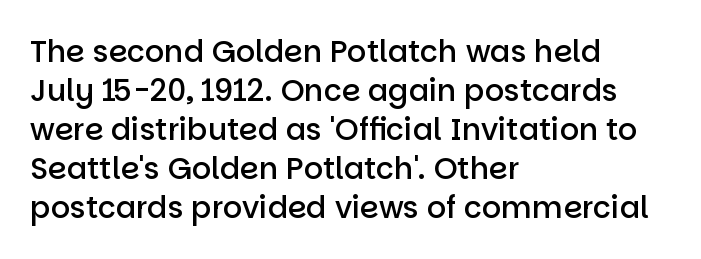
Q: Is the text bold? A: Semi-bold.
Q: Is the text italic (slanted)? A: No, it is upright.
Q: Is the typeface a serif or a sans-serif typeface? A: Sans-serif.
Q: Is the text underlined? A: No.
Q: How is the paragraph aligned? A: Left-aligned.
Q: Is the spacing between letters normal or unusually wide? A: Normal.
Q: Is the spacing between lines tight, normal or loose? A: Normal.
Q: Width (condensed, normal, or wide)? A: Normal.
Q: Stroke contrast? A: Low.
Q: x-height? A: Large.
Q: Monospaced? A: No.
